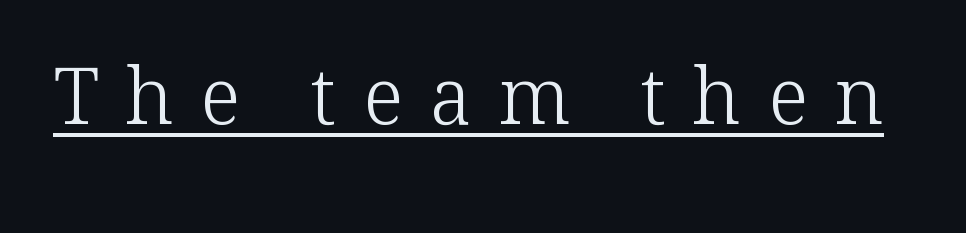
Q: Is the text bold? A: No.
Q: Is the text italic (slanted)? A: No, it is upright.
Q: Is the typeface a serif or a sans-serif typeface? A: Serif.
Q: Is the text underlined? A: Yes.
Q: Is the spacing between letters normal or unusually wide? A: Unusually wide.
Q: Width (condensed, normal, or wide)? A: Normal.
Q: Stroke contrast? A: Low.
Q: x-height? A: Medium.
Q: Monospaced? A: No.
